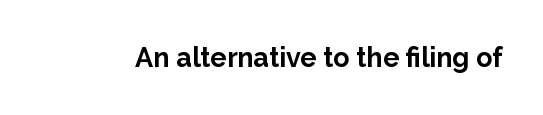
Q: Is the text bold? A: Yes.
Q: Is the text italic (slanted)? A: No, it is upright.
Q: Is the text underlined? A: No.
Q: Is the spacing between letters normal or unusually wide? A: Normal.
